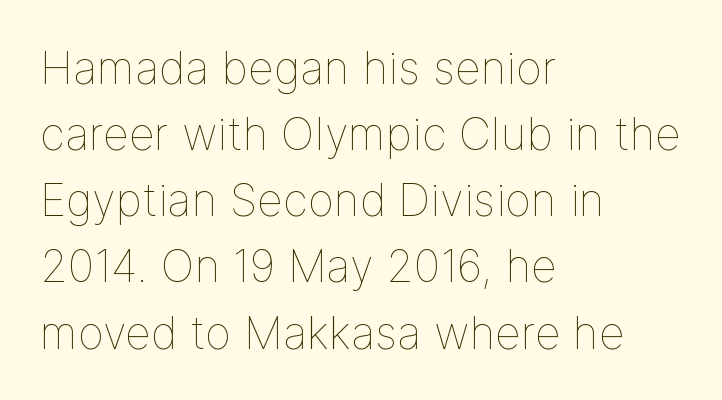
{"italic": "no", "bold": "no", "weight": "thin", "width": "normal", "stroke_contrast": "low", "x_height": "medium", "monospaced": "no", "underline": "no", "align": "left", "line_spacing": "normal", "line_spacing_ratio": 1.47, "letter_spacing": "normal", "letter_spacing_em": 0.0, "glyph_px": 45}
